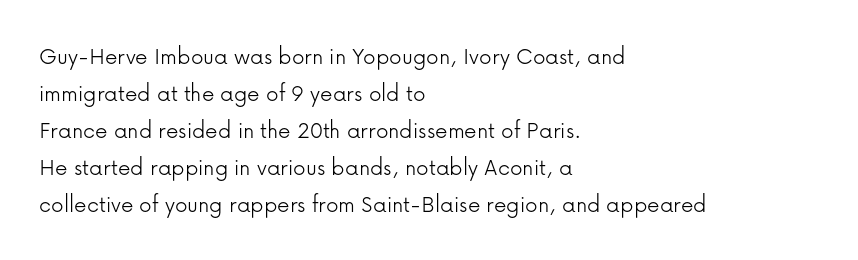
Q: Is the text bold? A: No.
Q: Is the text italic (slanted)? A: No, it is upright.
Q: Is the text underlined? A: No.
Q: How is the paragraph aligned? A: Left-aligned.
Q: Is the spacing between letters normal or unusually wide? A: Normal.
Q: Is the spacing between lines tight, normal or loose? A: Normal.
